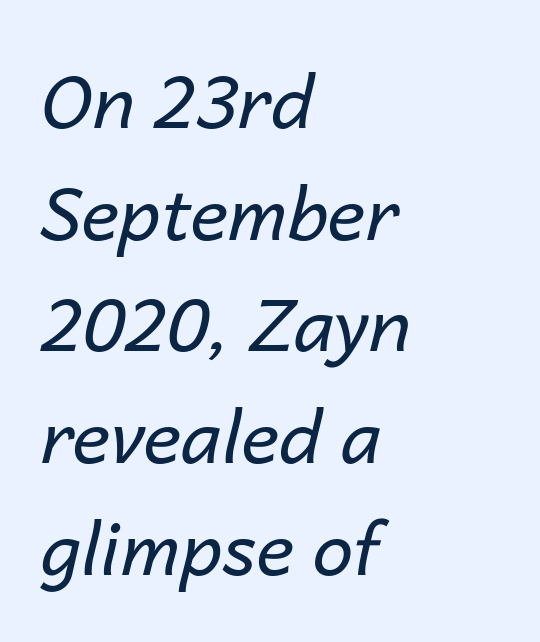
What stands out about the letter spacing? Nothing — it is the standard amount. The typesetting does not lean heavy: it is not bold. Regular leading. Clear beneath every line of the passage.
